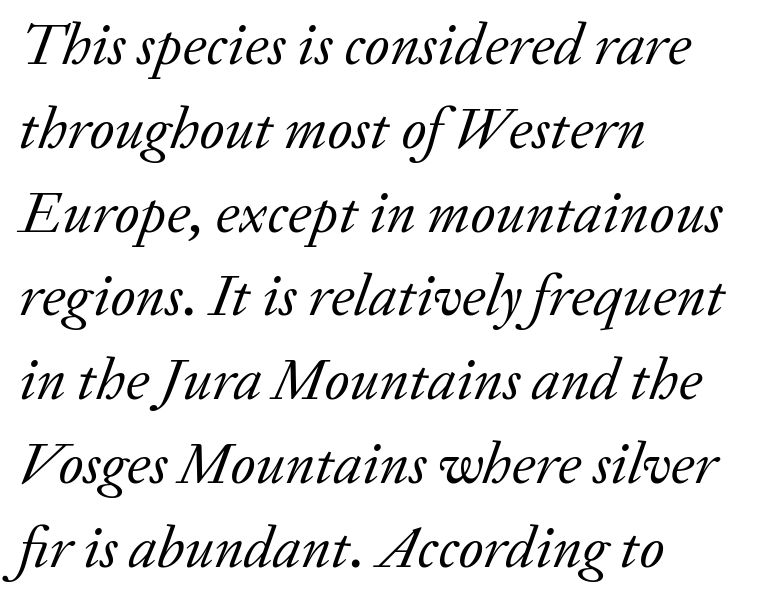
{"serif": "yes", "italic": "yes", "lean": "right", "slant_degrees": 20, "bold": "no", "weight": "regular", "width": "normal", "stroke_contrast": "low", "x_height": "medium", "monospaced": "no", "underline": "no", "align": "left", "line_spacing": "normal", "line_spacing_ratio": 1.42, "letter_spacing": "normal", "letter_spacing_em": 0.0, "glyph_px": 59}
